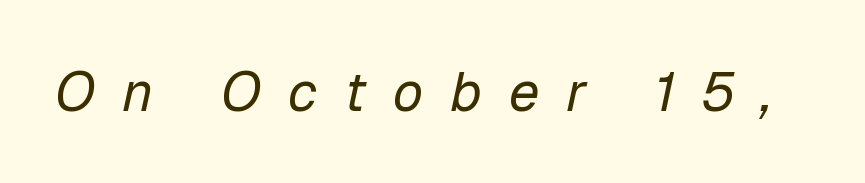
The image shows 55 px regular-weight type, italic (leaning right); set unusually wide letter spacing (+0.49 em), not underlined; low stroke contrast and a medium x-height.
